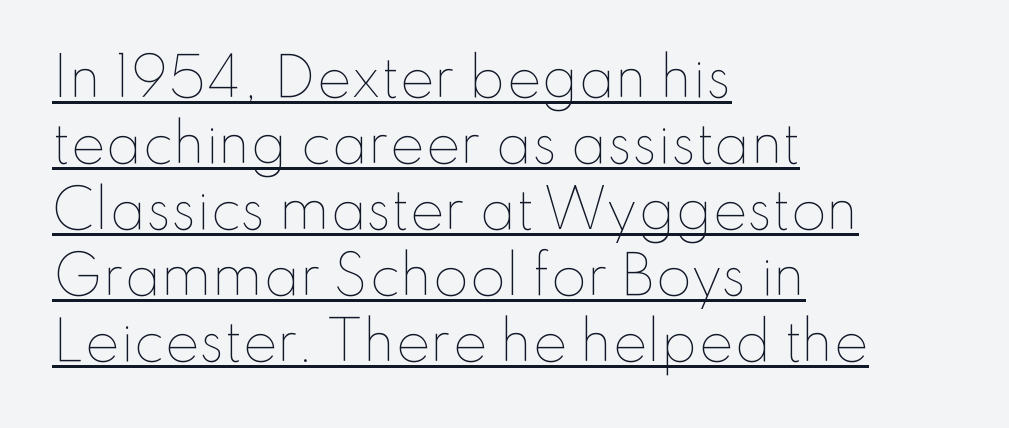
{"italic": "no", "bold": "no", "weight": "thin", "width": "normal", "stroke_contrast": "low", "x_height": "small", "monospaced": "no", "underline": "yes", "align": "left", "line_spacing": "normal", "line_spacing_ratio": 1.27, "letter_spacing": "normal", "letter_spacing_em": 0.0, "glyph_px": 52}
